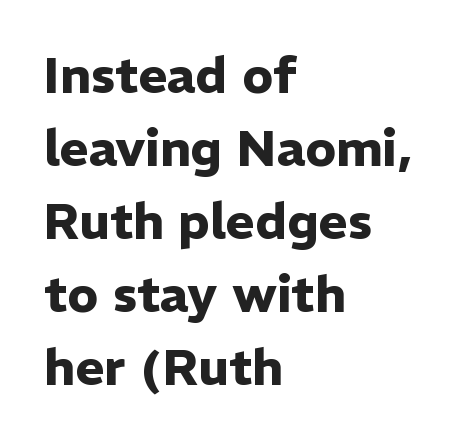
Q: Is the text bold? A: Yes.
Q: Is the text italic (slanted)? A: No, it is upright.
Q: Is the typeface a serif or a sans-serif typeface? A: Sans-serif.
Q: Is the text underlined? A: No.
Q: How is the paragraph aligned? A: Left-aligned.
Q: Is the spacing between letters normal or unusually wide? A: Normal.
Q: Is the spacing between lines tight, normal or loose? A: Normal.
Q: Width (condensed, normal, or wide)? A: Normal.
Q: Stroke contrast? A: Low.
Q: x-height? A: Medium.
Q: Monospaced? A: No.
